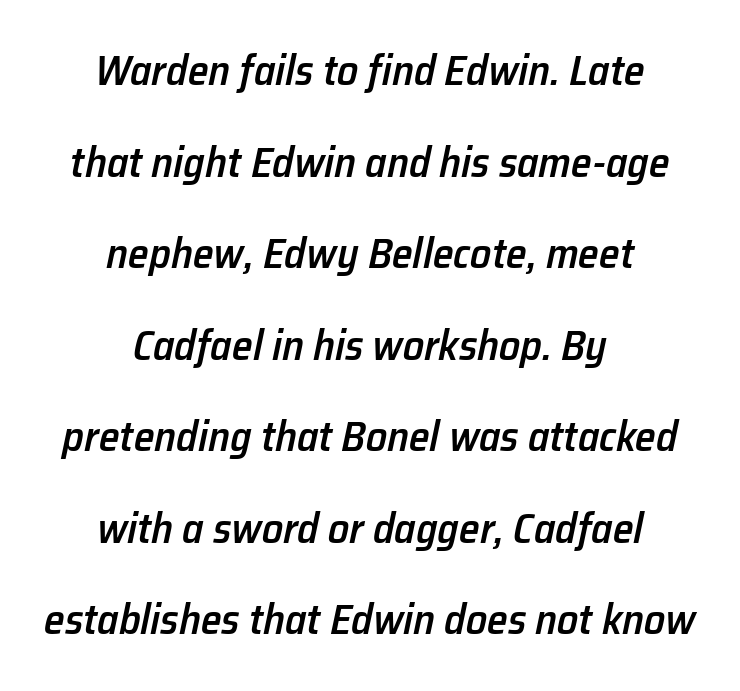
Q: Is the text bold? A: Semi-bold.
Q: Is the text italic (slanted)? A: Yes, it leans right by about 12 degrees.
Q: Is the text underlined? A: No.
Q: How is the paragraph aligned? A: Centered.
Q: Is the spacing between letters normal or unusually wide? A: Normal.
Q: Is the spacing between lines tight, normal or loose? A: Loose.
Q: Width (condensed, normal, or wide)? A: Normal.
Q: Stroke contrast? A: Low.
Q: x-height? A: Medium.
Q: Monospaced? A: No.
